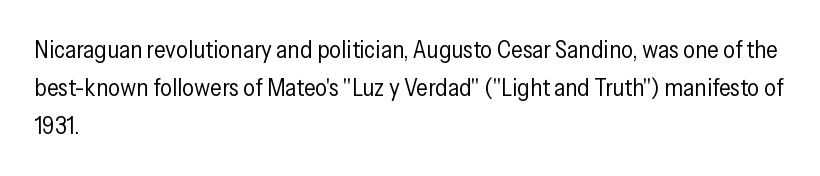
Is there much room between lines? A standard amount, neither cramped nor airy. A roman cut, with each character standing at attention. How are the letters spaced? Ordinarily, with no added tracking. This rendering features lettering with no underline. The paragraph shown leans on its left margin. The weight tops out at a normal text grade.
